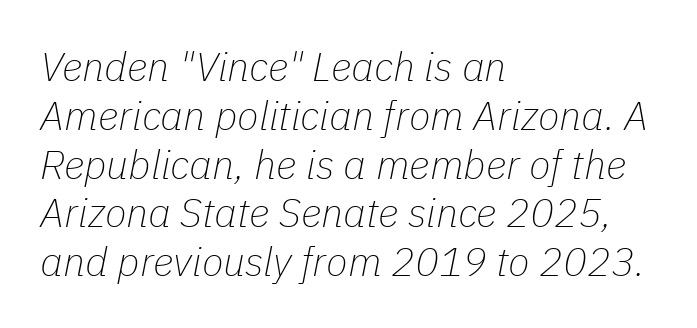
Each letter keeps its own natural width here, so spacing adapts to shape. Stroke mass is kept to a normal reading level or below. Inter-character spacing is left at the font's built-in metrics. Just letters on the line, the space beneath them empty. Rendered with sloped, italic letterforms. The paragraph shown leans on its left margin.
